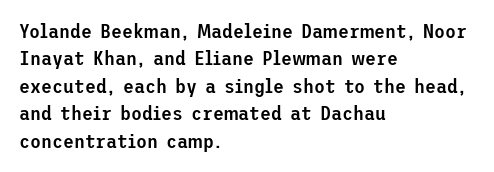
Q: Is the text bold? A: Semi-bold.
Q: Is the text italic (slanted)? A: No, it is upright.
Q: Is the text underlined? A: No.
Q: How is the paragraph aligned? A: Left-aligned.
Q: Is the spacing between letters normal or unusually wide? A: Normal.
Q: Is the spacing between lines tight, normal or loose? A: Normal.
